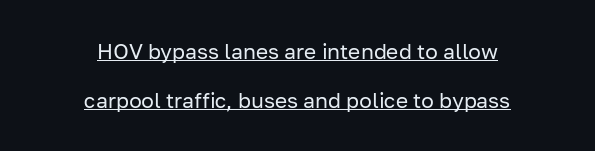
The image shows 21 px text type, upright; set centered, loose line spacing (2.32x), normal letter spacing, underlined.
